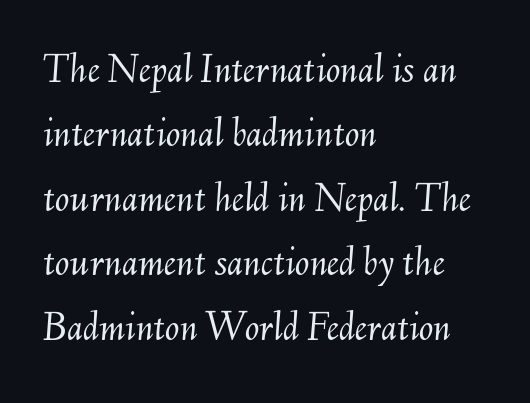
The image shows 43 px light type, italic (leaning right); set left-aligned, normal line spacing (1.5x), normal letter spacing, not underlined; medium stroke contrast and a small x-height.
